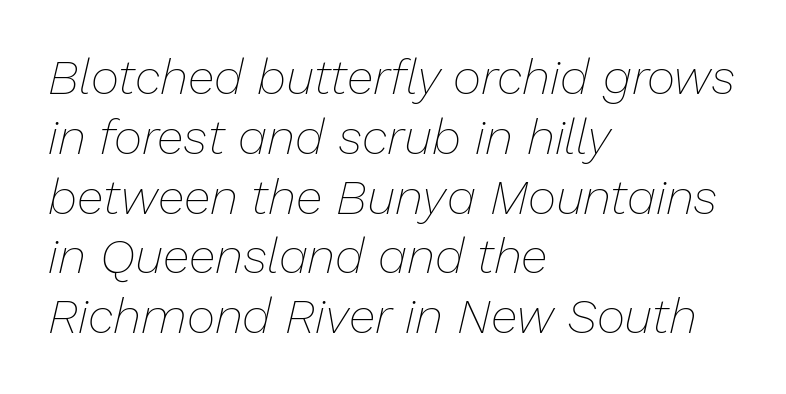
Q: Is the text bold? A: No.
Q: Is the text italic (slanted)? A: Yes, it leans right by about 13 degrees.
Q: Is the text underlined? A: No.
Q: How is the paragraph aligned? A: Left-aligned.
Q: Is the spacing between letters normal or unusually wide? A: Normal.
Q: Width (condensed, normal, or wide)? A: Normal.
Q: Stroke contrast? A: Low.
Q: x-height? A: Medium.
Q: Monospaced? A: No.
